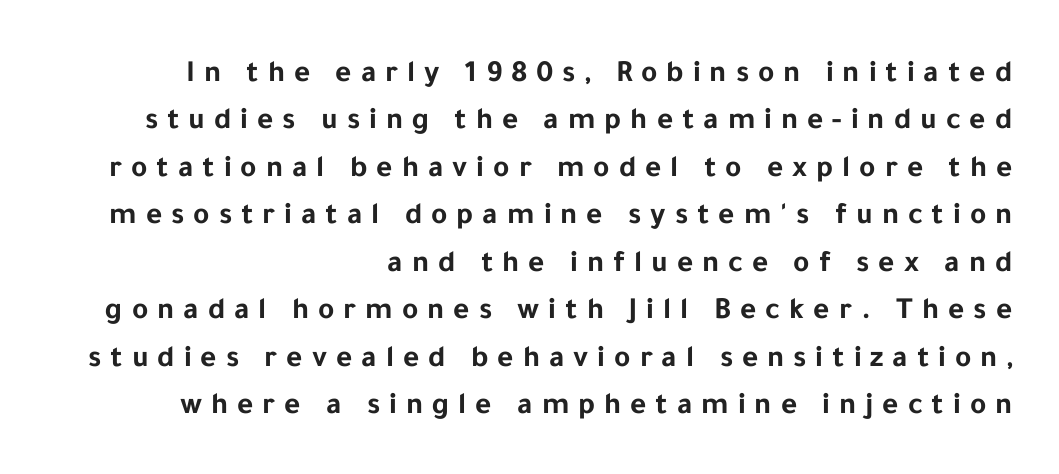
The image shows 31 px bold sans-serif type, upright; set right-aligned, normal line spacing (1.53x), unusually wide letter spacing (+0.29 em), not underlined; low stroke contrast and a medium x-height.
